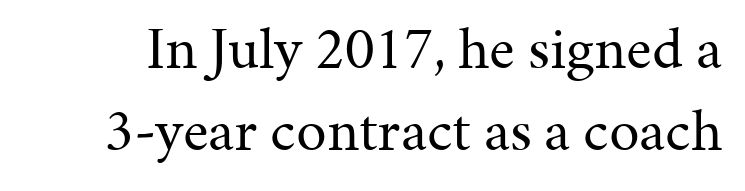
Varying glyph widths throughout — classic text-font behaviour. This sample uses a serif face. No letter is thick-stroked: the sample isn't bold. Look at the tracking — it's just the regular setting, nothing added. Beneath every word, the page is bare.
